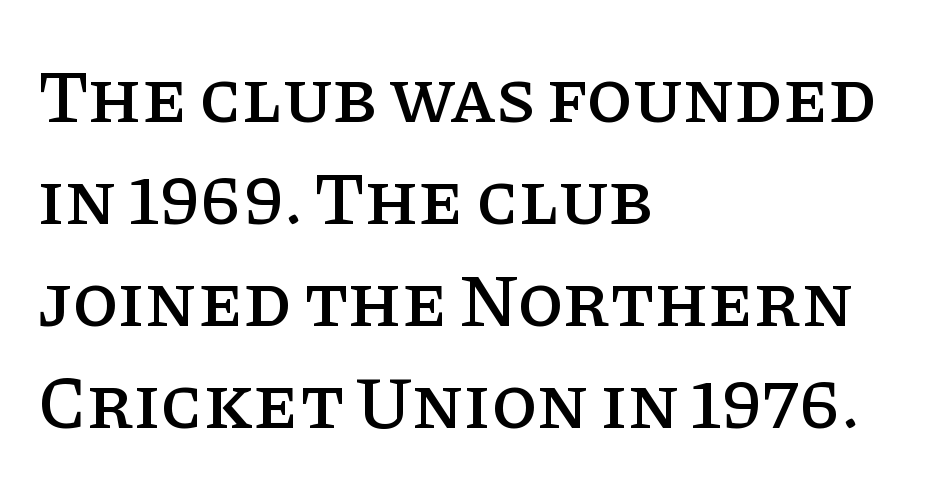
The tracking reads as untouched default to a designer's eye. Words float on clear page, feet unadorned. Vertical spacing — default. Old-style or modern, the face here clearly has serifs. You can tell it's not italic because the verticals are truly vertical.
